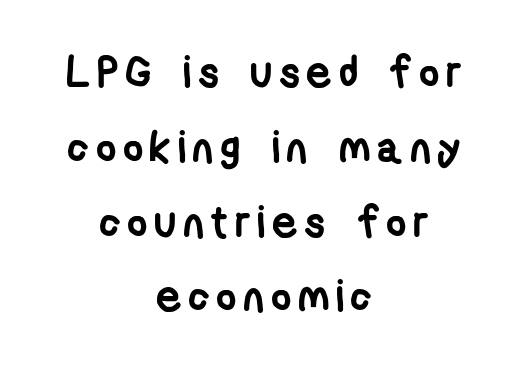
Thick stems and heavy bowls — unmistakably bold. Here the designer chose a conventional face with non-uniform glyph widths. Does the type have serifs? No, each stem ends abruptly. Regarding leading, the lines here are spaced in the standard way.
